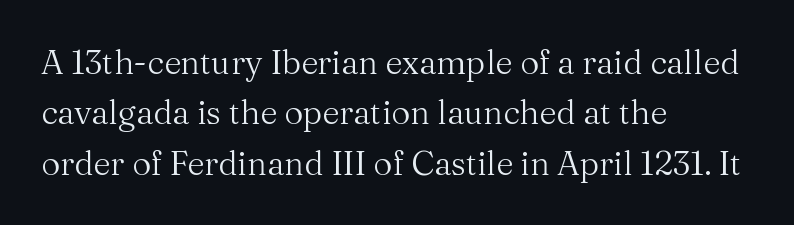
Leading: standard. In terms of letterspacing, this is plain default setting. A student would call this left alignment; a typographer would say flush left, rag right. Classification — serif.
